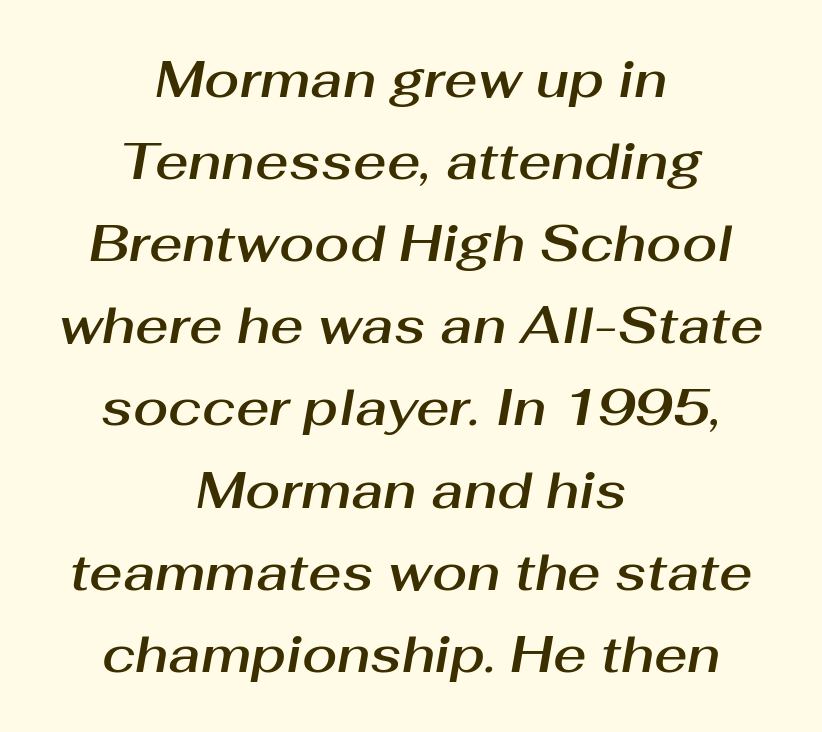
The image shows 51 px text type, italic (leaning right); set centered, normal line spacing (1.61x), normal letter spacing, not underlined; medium stroke contrast and a medium x-height.
